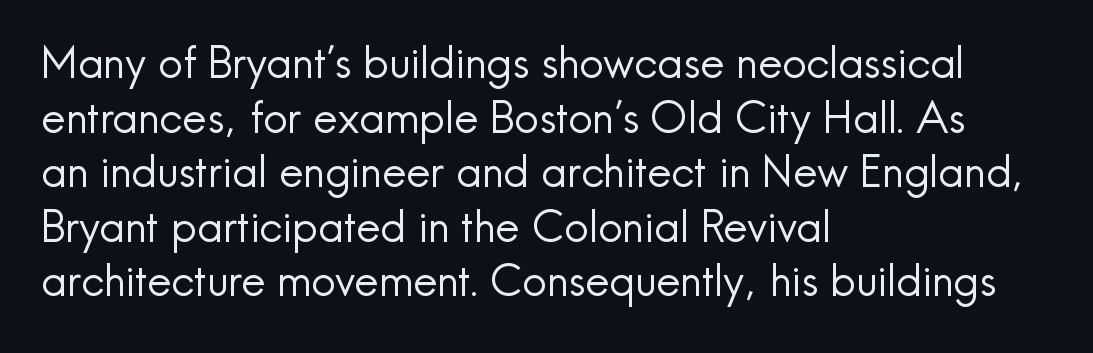
{"serif": "no", "italic": "no", "bold": "no", "weight": "regular", "width": "normal", "x_height": "small", "monospaced": "no", "underline": "no", "align": "left", "line_spacing": "normal", "line_spacing_ratio": 1.27, "letter_spacing": "normal", "letter_spacing_em": 0.0, "glyph_px": 43}
